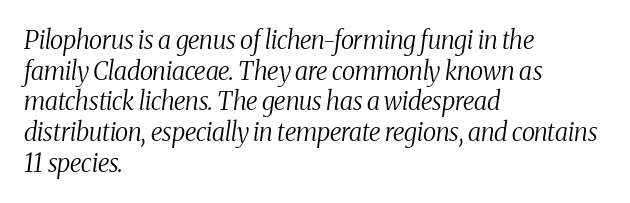
The image shows 25 px text type, italic (leaning right); set left-aligned, line spacing 1.23x, normal letter spacing, not underlined.
